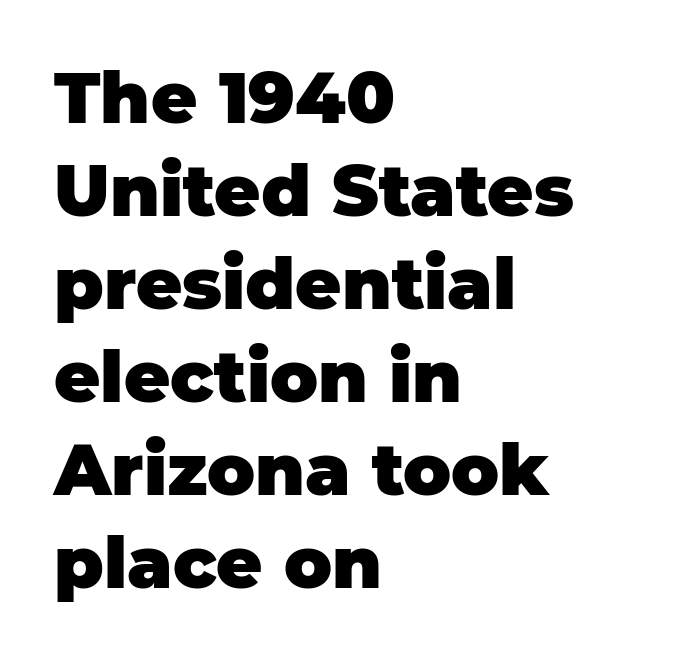
The image shows 71 px heavy sans-serif type, upright; set left-aligned, normal line spacing (1.31x), normal letter spacing, not underlined; low stroke contrast and a large x-height.
